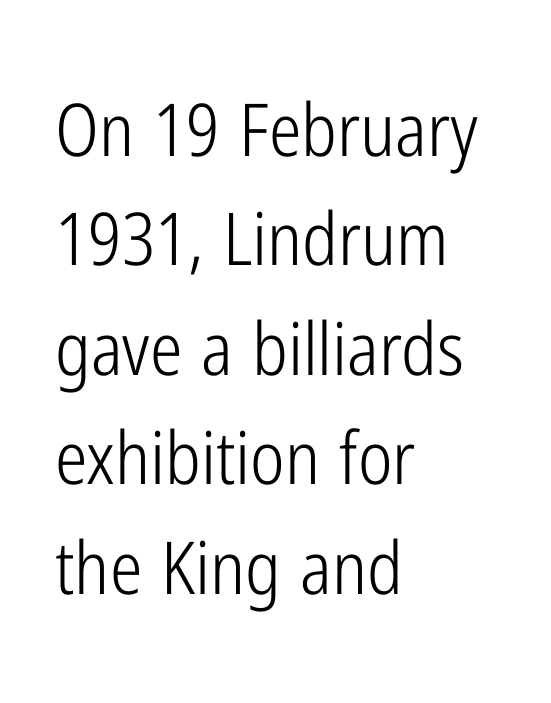
{"serif": "no", "italic": "no", "bold": "no", "weight": "light", "width": "condensed", "stroke_contrast": "low", "x_height": "medium", "monospaced": "no", "underline": "no", "align": "left", "line_spacing": "normal", "line_spacing_ratio": 1.5, "letter_spacing": "normal", "letter_spacing_em": 0.0, "glyph_px": 73}
